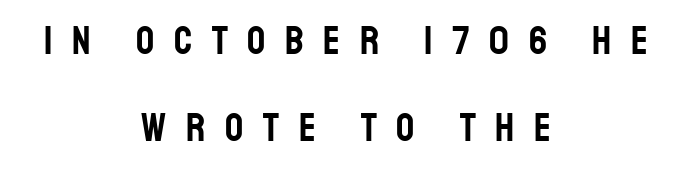
{"serif": "no", "italic": "no", "width": "condensed", "stroke_contrast": "low", "x_height": "large", "monospaced": "no", "underline": "no", "align": "center", "line_spacing": "loose", "line_spacing_ratio": 2.17, "letter_spacing": "wide", "letter_spacing_em": 0.49, "glyph_px": 40}
